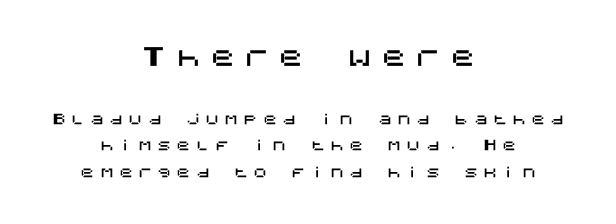
Q: Is the text italic (slanted)? A: No, it is upright.
Q: Is the text underlined? A: No.
Q: How is the paragraph aligned? A: Centered.
Q: Is the spacing between letters normal or unusually wide? A: Unusually wide.
Q: Is the spacing between lines tight, normal or loose? A: Loose.
Q: Which block of text is set in a larger size, the first (top) or the second (bottom)? A: The first (top) one.
